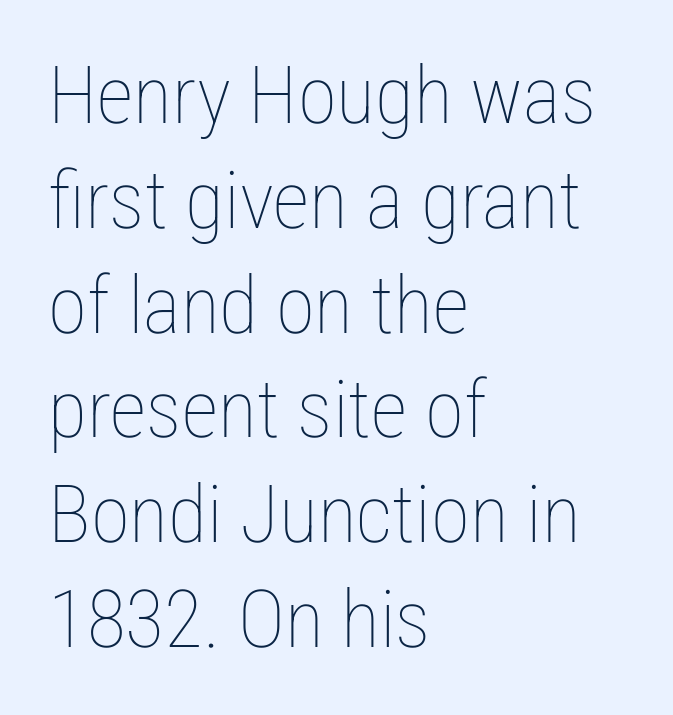
Letters have the restrained weight of plain body copy at most. Spacing verdict: proportional, widths tailored to each character. The specimen omits any rule beneath the text block's lines. The lettering holds an erect, upright posture throughout.
